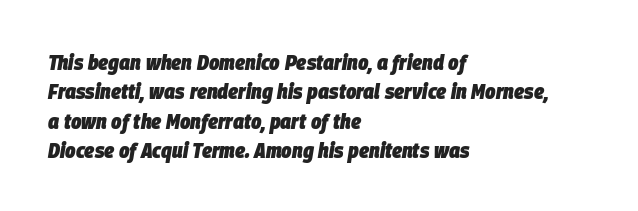
Q: Is the text bold? A: Yes.
Q: Is the text italic (slanted)? A: Yes, it leans right by about 9 degrees.
Q: Is the text underlined? A: No.
Q: How is the paragraph aligned? A: Left-aligned.
Q: Is the spacing between letters normal or unusually wide? A: Normal.
Q: Is the spacing between lines tight, normal or loose? A: Normal.
